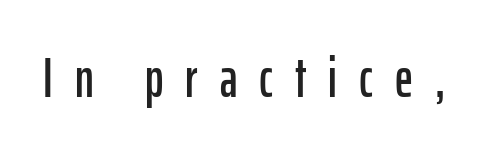
{"serif": "no", "italic": "no", "width": "condensed", "stroke_contrast": "low", "x_height": "medium", "monospaced": "no", "underline": "no", "letter_spacing": "wide", "letter_spacing_em": 0.4, "glyph_px": 55}
